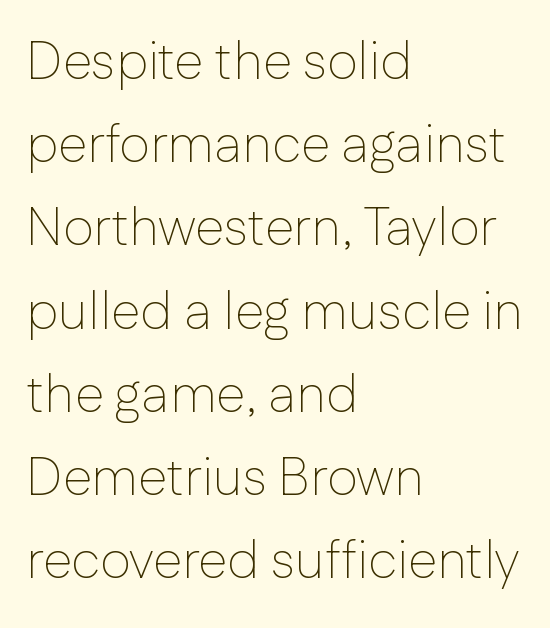
Regular leading. Descender tails drop into unmarked territory. The passage shown has conventional tracking throughout. The face used here is a sans, in the tradition of grotesques and geometrics.
